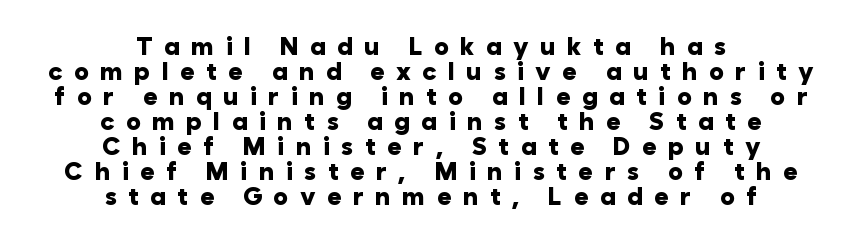
{"italic": "no", "bold": "yes", "underline": "no", "align": "center", "line_spacing": "tight", "line_spacing_ratio": 1.0, "letter_spacing": "wide", "letter_spacing_em": 0.45, "glyph_px": 25}
